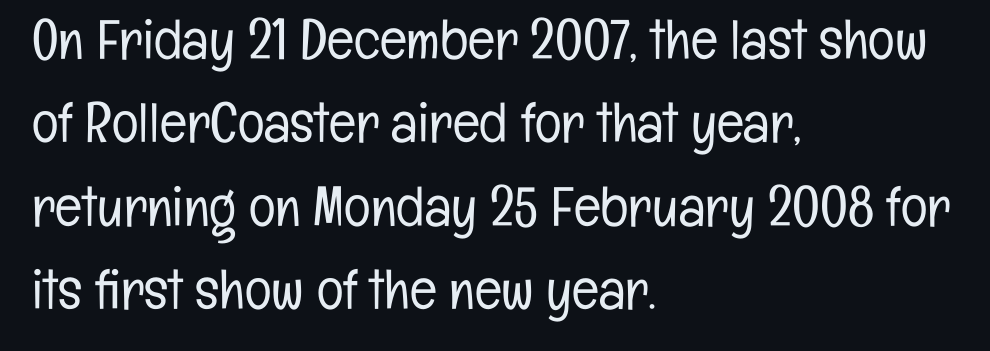
Honestly, the letter spacing is just normal — you wouldn't notice it. Designer's note — italics off, roman on. The designer left line spacing at the default. If you drew a ruler down the left edge, every line would touch it. On a weight scale, this lands at 450 or below. Stroke terminals: plain, sans-serif.
